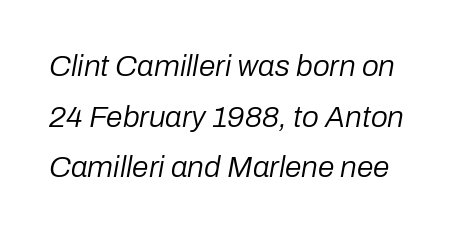
The image shows 30 px regular-weight type, italic (leaning right); set normal line spacing (1.69x), normal letter spacing, not underlined; low stroke contrast and a medium x-height.
